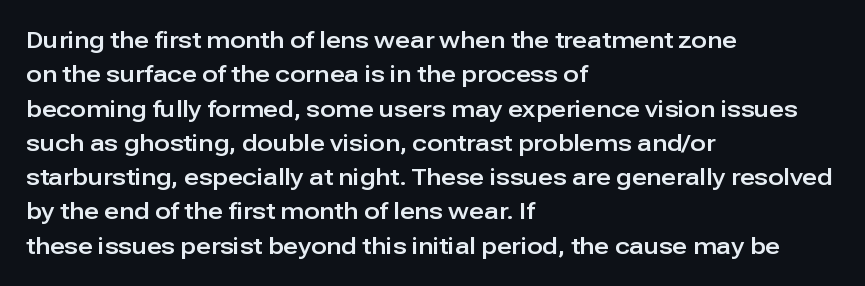
The image shows 23 px text type, upright; set left-aligned, normal line spacing (1.49x), normal letter spacing, not underlined.
